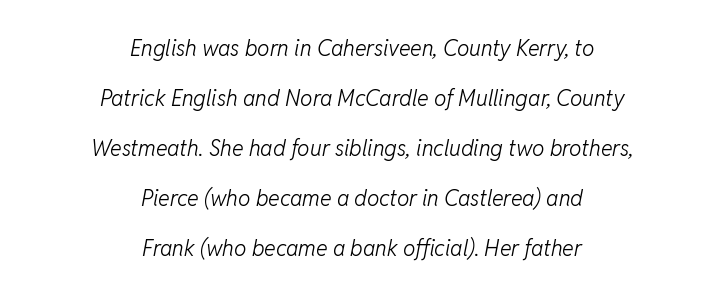
{"italic": "yes", "lean": "right", "slant_degrees": 11, "bold": "no", "underline": "no", "align": "center", "line_spacing": "loose", "line_spacing_ratio": 2.27, "letter_spacing": "normal", "letter_spacing_em": 0.0, "glyph_px": 22}
